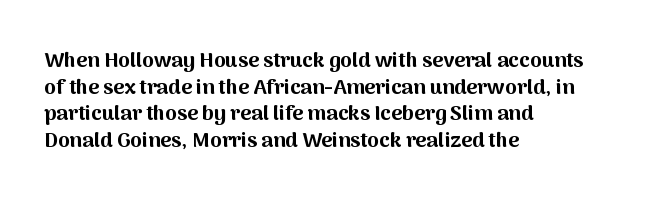
The image shows 21 px bold type, upright; set left-aligned, normal line spacing (1.27x), normal letter spacing, not underlined.
